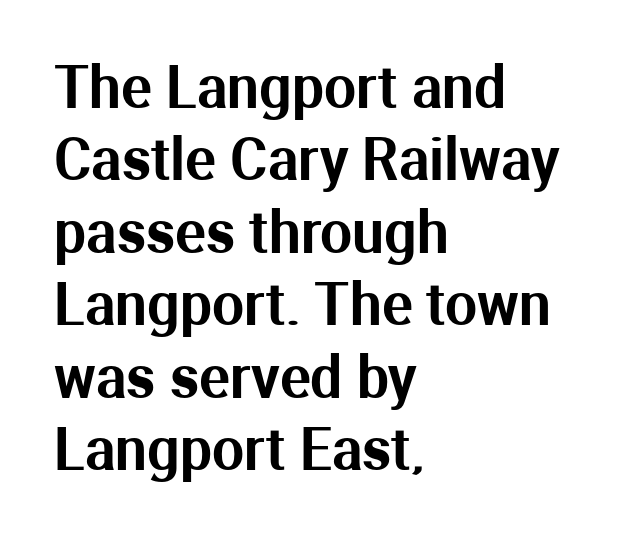
{"serif": "no", "italic": "no", "width": "normal", "stroke_contrast": "medium", "x_height": "medium", "monospaced": "no", "underline": "no", "align": "left", "line_spacing": "normal", "line_spacing_ratio": 1.27, "letter_spacing": "normal", "letter_spacing_em": 0.0, "glyph_px": 57}
